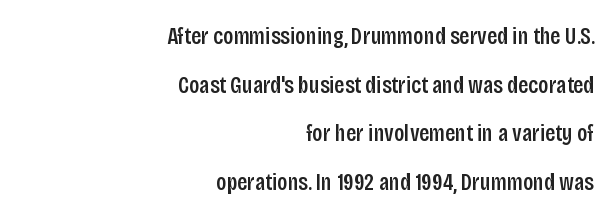
Nope, not italic — everything's standing straight. The passage shown stacks its lines with a broad gap. Standard letterfit; no display-style spreading of the glyphs. The passage shown is not underscored anywhere.
